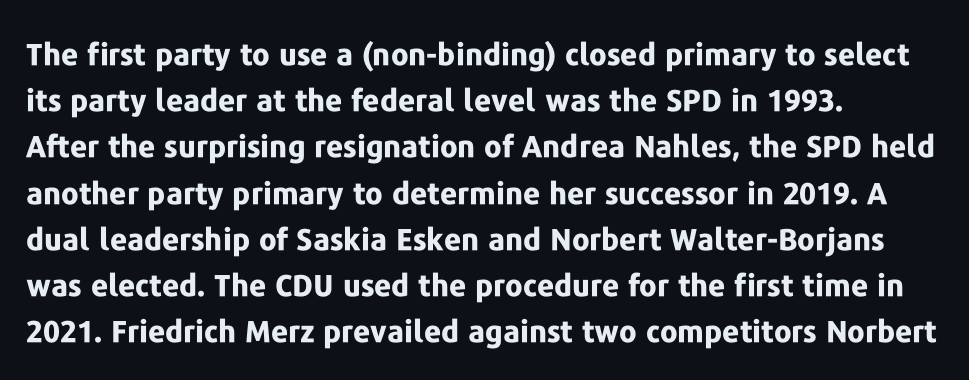
{"serif": "no", "italic": "no", "bold": "yes", "weight": "bold", "width": "normal", "stroke_contrast": "low", "x_height": "medium", "monospaced": "no", "underline": "no", "align": "left", "line_spacing": "normal", "line_spacing_ratio": 1.54, "letter_spacing": "normal", "letter_spacing_em": 0.0, "glyph_px": 30}
